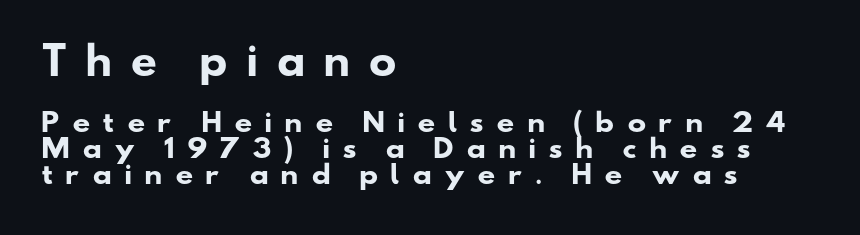
{"serif": "no", "bold": "yes", "weight": "heavy", "width": "wide", "stroke_contrast": "low", "x_height": "small", "monospaced": "no", "underline": "no", "align": "left", "line_spacing": "tight", "line_spacing_ratio": 1.04, "letter_spacing": "wide", "letter_spacing_em": 0.47, "larger_block": "first", "size_ratio": 1.48, "glyph_px": 37}
